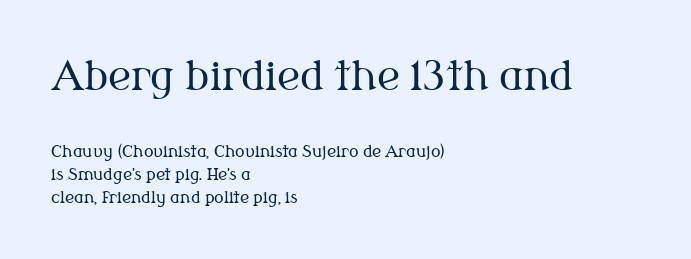
{"serif": "yes", "italic": "no", "bold": "no", "weight": "regular", "width": "normal", "stroke_contrast": "medium", "x_height": "medium", "monospaced": "no", "underline": "no", "align": "left", "line_spacing": "normal", "line_spacing_ratio": 1.44, "letter_spacing": "normal", "letter_spacing_em": 0.0, "larger_block": "first", "size_ratio": 2.5, "glyph_px": 40}
